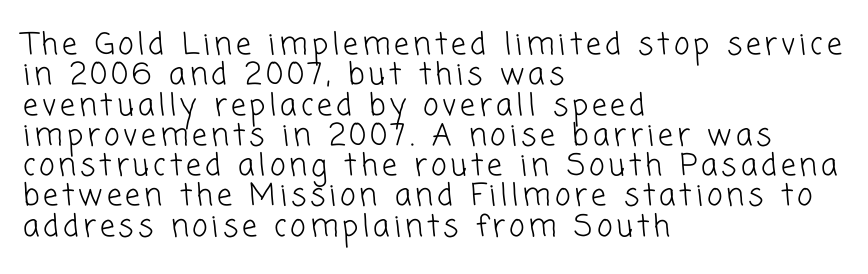
Counters stay open thanks to moderate or lighter strokes. Check where the strokes stop: nothing finishes them off — pure sans. Does the leading feel generous? Not at all — it's pinched. Varying glyph widths throughout — classic text-font behaviour. The ragged edge is on the right, which tells us the setting is flush left. The glyphs are unaccompanied by any horizontal stroke below them.
